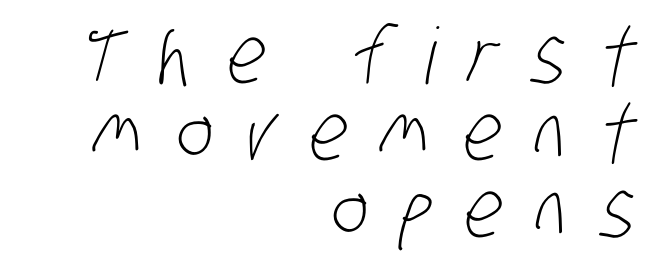
The image shows 78 px light, condensed sans-serif type; set right-aligned, tight line spacing (0.99x), unusually wide letter spacing (+0.43 em), not underlined; low stroke contrast and a large x-height.
